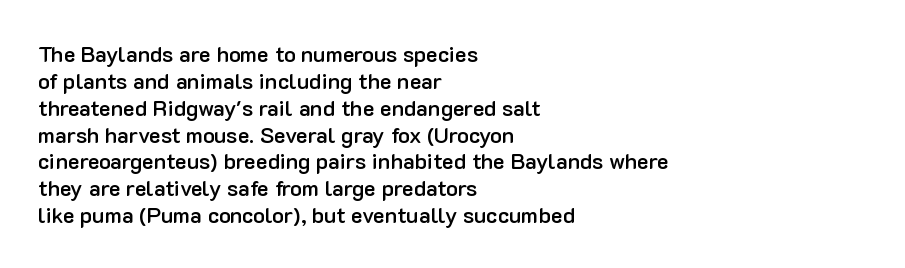
{"italic": "no", "bold": "semi", "underline": "no", "align": "left", "line_spacing_ratio": 1.22, "letter_spacing": "normal", "letter_spacing_em": 0.0, "glyph_px": 22}
